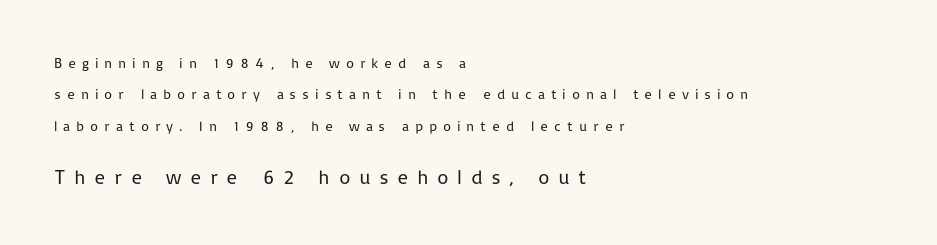
{"italic": "no", "bold": "no", "underline": "no", "align": "left", "line_spacing": "loose", "line_spacing_ratio": 2.25, "letter_spacing": "wide", "letter_spacing_em": 0.42, "larger_block": "second", "size_ratio": 1.43, "glyph_px": 20}
